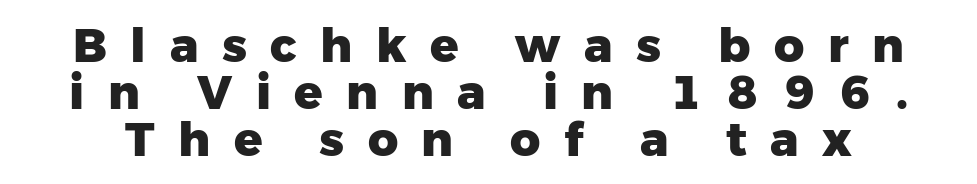
The image shows 47 px heavy sans-serif type, upright; set tight line spacing (1.0x), unusually wide letter spacing (+0.5 em), not underlined; low stroke contrast and a medium x-height.
